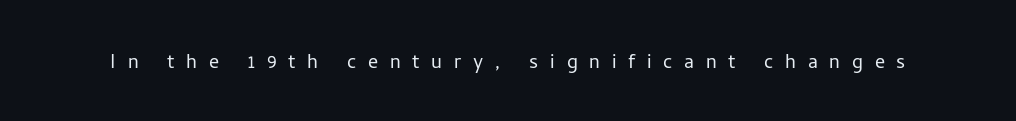
{"italic": "no", "bold": "no", "underline": "no", "letter_spacing": "wide", "letter_spacing_em": 0.47, "glyph_px": 25}
